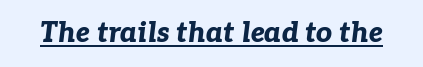
Q: Is the text bold? A: Yes.
Q: Is the text italic (slanted)? A: Yes, it leans right by about 7 degrees.
Q: Is the text underlined? A: Yes.
Q: Is the spacing between letters normal or unusually wide? A: Normal.
Q: Width (condensed, normal, or wide)? A: Normal.
Q: Stroke contrast? A: Low.
Q: x-height? A: Medium.
Q: Monospaced? A: No.
